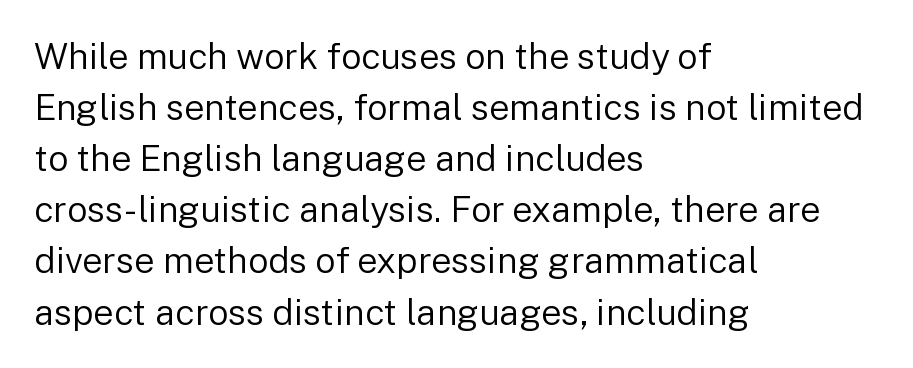
{"serif": "no", "italic": "no", "bold": "no", "weight": "regular", "width": "normal", "stroke_contrast": "low", "x_height": "medium", "monospaced": "no", "underline": "no", "align": "left", "line_spacing": "normal", "line_spacing_ratio": 1.42, "letter_spacing": "normal", "letter_spacing_em": 0.0, "glyph_px": 36}
